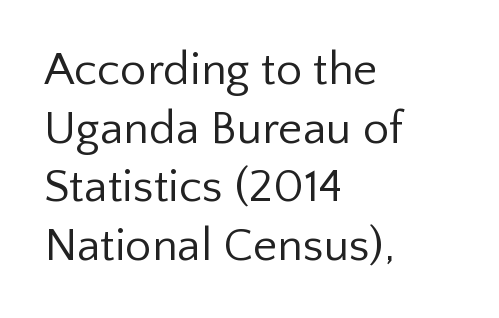
{"serif": "no", "italic": "no", "bold": "no", "weight": "regular", "width": "normal", "stroke_contrast": "low", "x_height": "medium", "monospaced": "no", "underline": "no", "align": "left", "line_spacing": "normal", "line_spacing_ratio": 1.25, "letter_spacing": "normal", "letter_spacing_em": 0.0, "glyph_px": 47}
